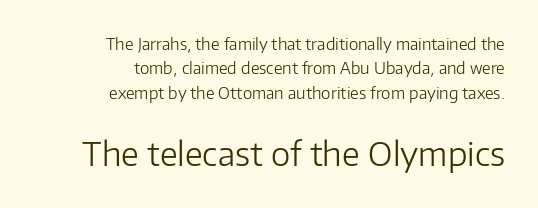
The image shows 33 px light sans-serif type, upright; set right-aligned, normal line spacing (1.52x), normal letter spacing, not underlined; the second (bottom) block is 2.06x larger; low stroke contrast and a medium x-height.
